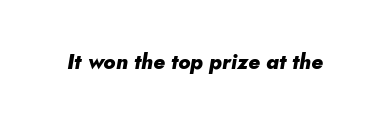
Q: Is the text bold? A: Yes.
Q: Is the text italic (slanted)? A: Yes, it leans right by about 10 degrees.
Q: Is the text underlined? A: No.
Q: Is the spacing between letters normal or unusually wide? A: Normal.
